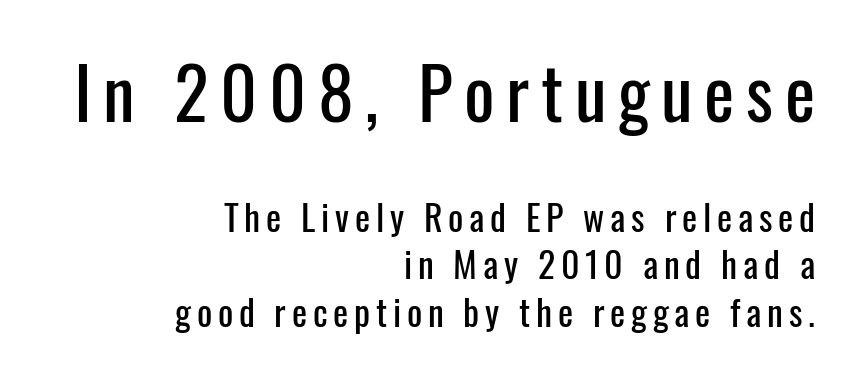
Q: Is the text italic (slanted)? A: No, it is upright.
Q: Is the typeface a serif or a sans-serif typeface? A: Sans-serif.
Q: Is the text underlined? A: No.
Q: How is the paragraph aligned? A: Right-aligned.
Q: Is the spacing between lines tight, normal or loose? A: Normal.
Q: Which block of text is set in a larger size, the first (top) or the second (bottom)? A: The first (top) one.
Q: Width (condensed, normal, or wide)? A: Condensed.
Q: Stroke contrast? A: Low.
Q: x-height? A: Medium.
Q: Monospaced? A: No.
